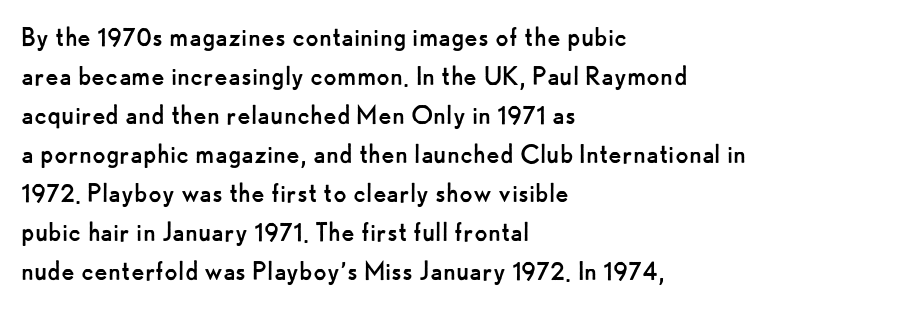
{"serif": "no", "italic": "no", "bold": "no", "weight": "regular", "width": "normal", "stroke_contrast": "low", "x_height": "small", "monospaced": "no", "underline": "no", "align": "left", "line_spacing": "normal", "line_spacing_ratio": 1.26, "letter_spacing": "normal", "letter_spacing_em": 0.0, "glyph_px": 31}
